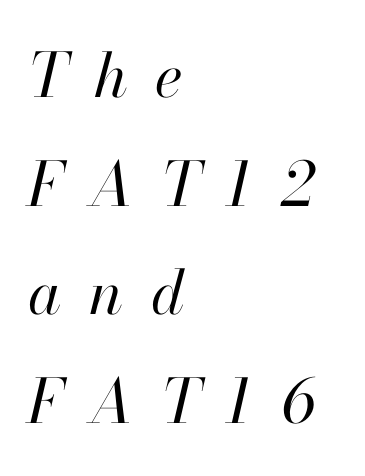
The image shows 61 px regular-weight type, italic (leaning right); set left-aligned, line spacing 1.78x, unusually wide letter spacing (+0.45 em), not underlined; high stroke contrast and a small x-height.
